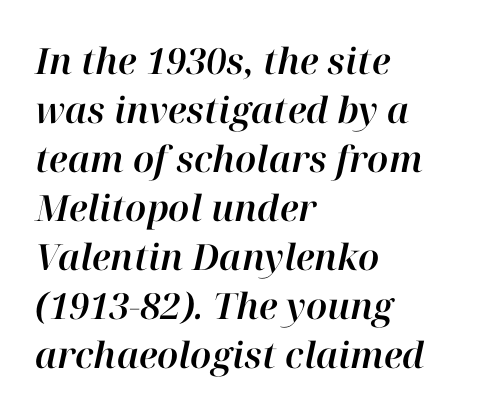
{"italic": "yes", "lean": "right", "slant_degrees": 12, "width": "normal", "stroke_contrast": "high", "x_height": "medium", "monospaced": "no", "underline": "no", "align": "left", "line_spacing": "normal", "line_spacing_ratio": 1.36, "letter_spacing": "normal", "letter_spacing_em": 0.0, "glyph_px": 36}
